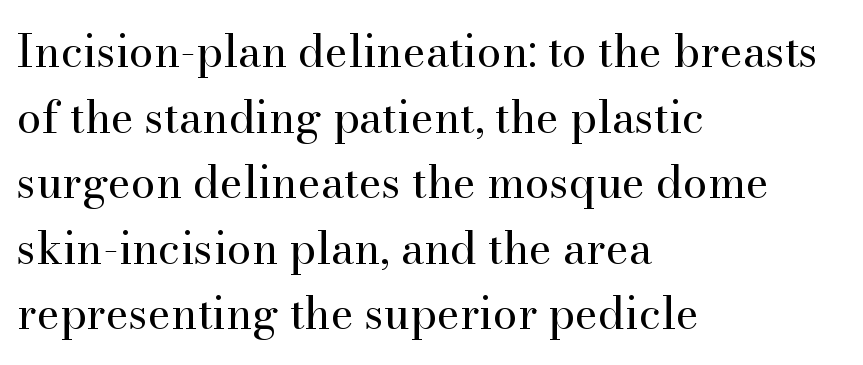
Q: Is the text bold? A: No.
Q: Is the text italic (slanted)? A: No, it is upright.
Q: Is the typeface a serif or a sans-serif typeface? A: Serif.
Q: Is the text underlined? A: No.
Q: How is the paragraph aligned? A: Left-aligned.
Q: Is the spacing between letters normal or unusually wide? A: Normal.
Q: Is the spacing between lines tight, normal or loose? A: Normal.
Q: Width (condensed, normal, or wide)? A: Normal.
Q: Stroke contrast? A: High.
Q: x-height? A: Small.
Q: Monospaced? A: No.
